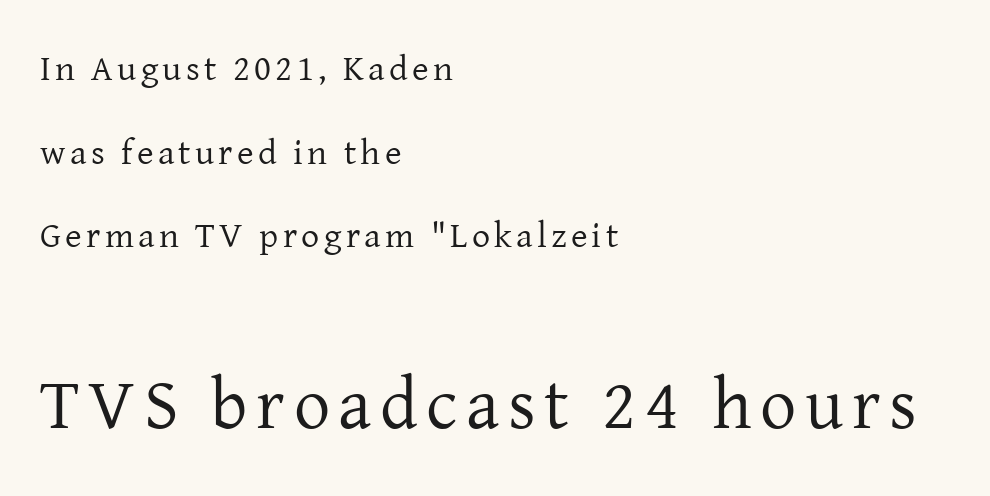
Q: Is the text bold? A: No.
Q: Is the text italic (slanted)? A: No, it is upright.
Q: Is the typeface a serif or a sans-serif typeface? A: Serif.
Q: Is the text underlined? A: No.
Q: How is the paragraph aligned? A: Left-aligned.
Q: Is the spacing between lines tight, normal or loose? A: Loose.
Q: Which block of text is set in a larger size, the first (top) or the second (bottom)? A: The second (bottom) one.
Q: Width (condensed, normal, or wide)? A: Normal.
Q: Stroke contrast? A: Low.
Q: x-height? A: Medium.
Q: Monospaced? A: No.
